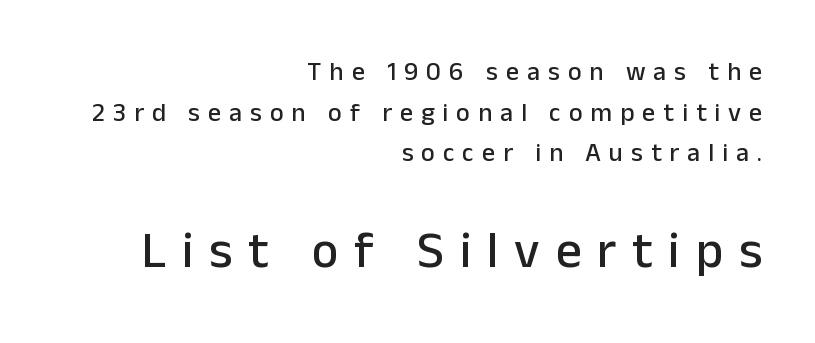
Q: Is the text italic (slanted)? A: No, it is upright.
Q: Is the typeface a serif or a sans-serif typeface? A: Sans-serif.
Q: Is the text underlined? A: No.
Q: How is the paragraph aligned? A: Right-aligned.
Q: Is the spacing between letters normal or unusually wide? A: Unusually wide.
Q: Is the spacing between lines tight, normal or loose? A: Normal.
Q: Which block of text is set in a larger size, the first (top) or the second (bottom)? A: The second (bottom) one.
Q: Width (condensed, normal, or wide)? A: Normal.
Q: Stroke contrast? A: Low.
Q: x-height? A: Medium.
Q: Monospaced? A: No.
